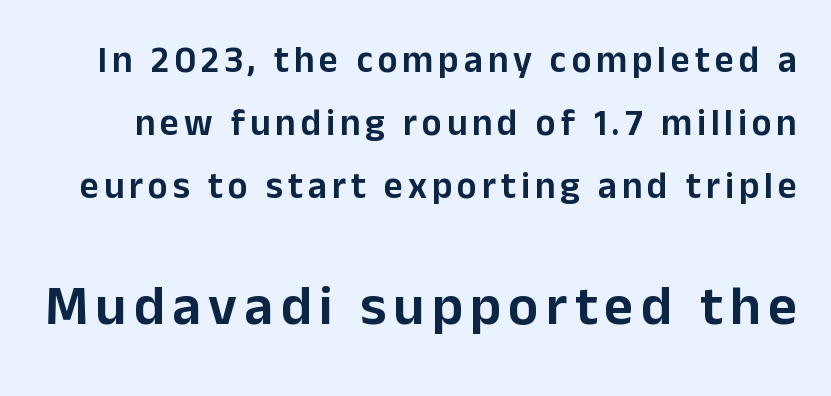
{"serif": "no", "italic": "no", "width": "normal", "stroke_contrast": "low", "x_height": "medium", "monospaced": "no", "underline": "no", "line_spacing": "normal", "line_spacing_ratio": 1.7, "larger_block": "second", "size_ratio": 1.51, "glyph_px": 56}
